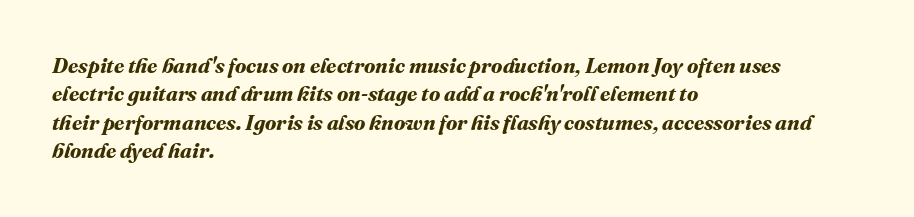
{"bold": "yes", "underline": "no", "align": "left", "line_spacing": "normal", "line_spacing_ratio": 1.35, "letter_spacing": "normal", "letter_spacing_em": 0.0, "glyph_px": 21}
